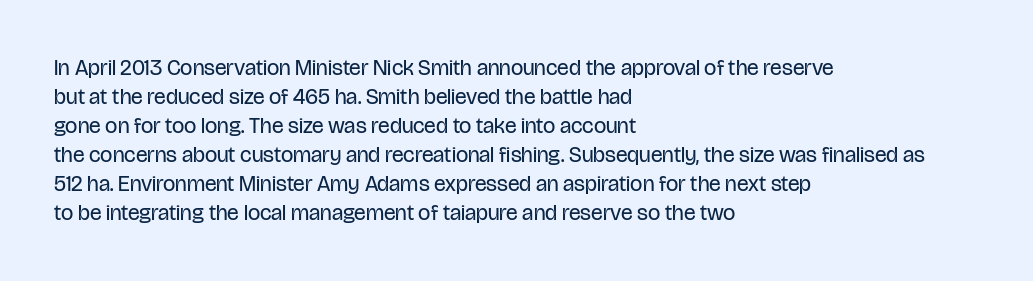
The image shows 22 px text type, upright; set left-aligned, normal line spacing (1.32x), normal letter spacing, not underlined.
